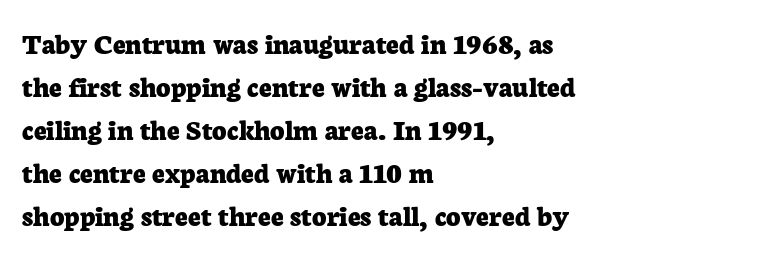
Is this a fixed-width face? No — the glyphs have proportional, varying widths. Stroke thickness is high; the sample reads as a true bold. Successive baselines arrive at the customary interval. You can tell from the footed stems that serif type was used. Bare-footed words on every line.
